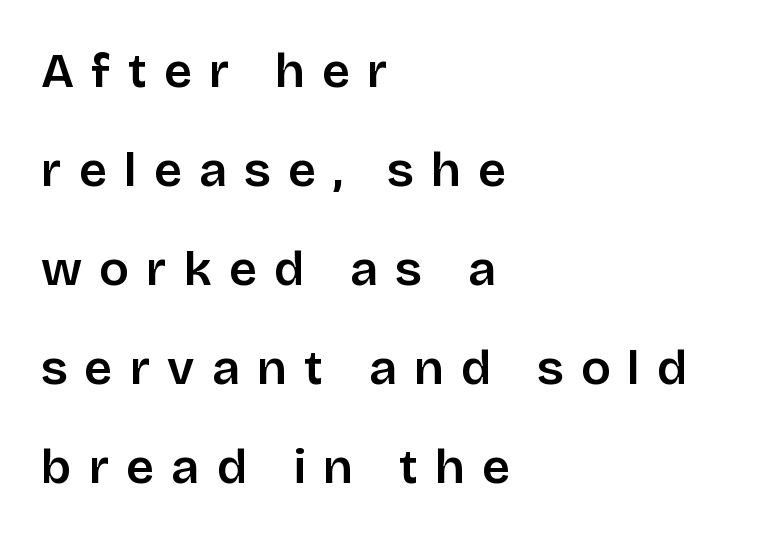
Q: Is the text italic (slanted)? A: No, it is upright.
Q: Is the typeface a serif or a sans-serif typeface? A: Sans-serif.
Q: Is the text underlined? A: No.
Q: How is the paragraph aligned? A: Left-aligned.
Q: Is the spacing between letters normal or unusually wide? A: Unusually wide.
Q: Is the spacing between lines tight, normal or loose? A: Loose.
Q: Width (condensed, normal, or wide)? A: Normal.
Q: Stroke contrast? A: Low.
Q: x-height? A: Large.
Q: Monospaced? A: No.
